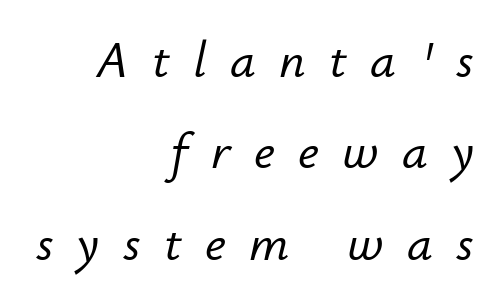
These lines are rendered in a variable-pitch font. Notice how the stems are inclined rather than vertical — that's the hallmark of italics. The horizontal fit of the characters is loose and conspicuously gappy. Beneath every word, the page is bare.
